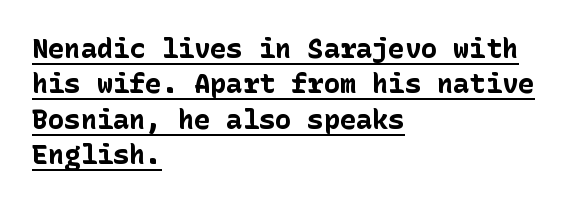
{"italic": "no", "bold": "yes", "underline": "yes", "align": "left", "line_spacing": "normal", "line_spacing_ratio": 1.31, "letter_spacing": "normal", "letter_spacing_em": 0.0, "glyph_px": 27}
